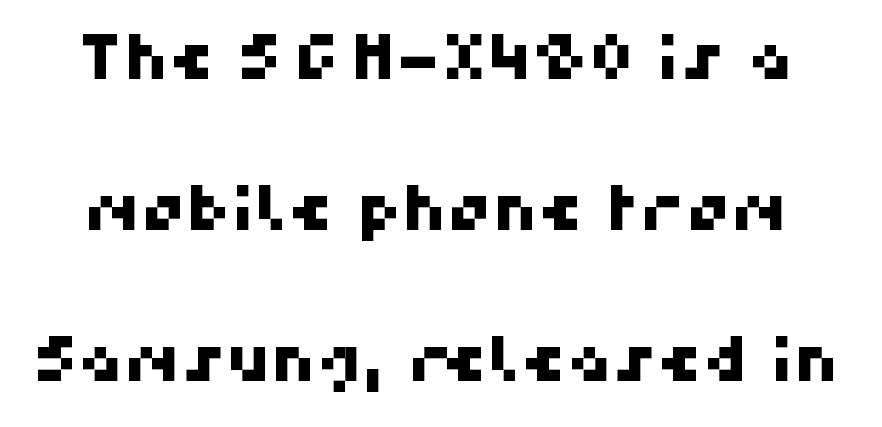
Any mark beneath the type? The region is blank. The face used here is a sans, in the tradition of grotesques and geometrics. No extra tracking has been applied to these lines. Honestly, the rows look like they've been pulled way apart. Here the designer chose a conventional face with non-uniform glyph widths.
